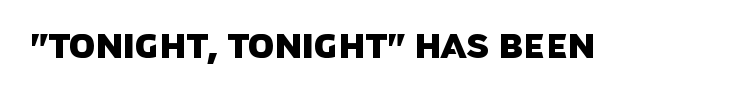
{"serif": "no", "width": "normal", "stroke_contrast": "low", "x_height": "large", "monospaced": "no", "underline": "no", "letter_spacing": "normal", "letter_spacing_em": 0.0, "glyph_px": 34}
